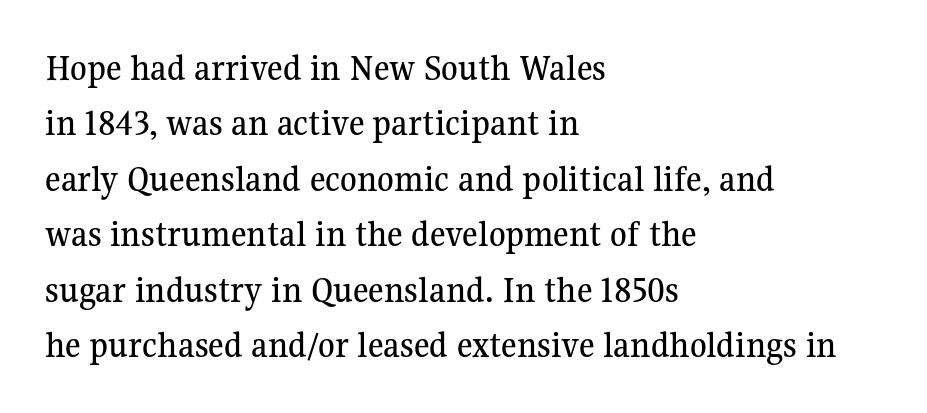
The image shows 38 px serif type, upright; set left-aligned, normal line spacing (1.46x), normal letter spacing, not underlined; medium stroke contrast and a medium x-height.
